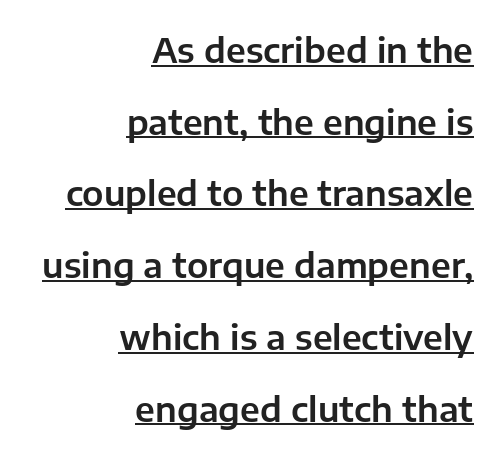
Q: Is the text italic (slanted)? A: No, it is upright.
Q: Is the typeface a serif or a sans-serif typeface? A: Sans-serif.
Q: Is the text underlined? A: Yes.
Q: How is the paragraph aligned? A: Right-aligned.
Q: Is the spacing between letters normal or unusually wide? A: Normal.
Q: Is the spacing between lines tight, normal or loose? A: Loose.
Q: Width (condensed, normal, or wide)? A: Normal.
Q: Stroke contrast? A: Low.
Q: x-height? A: Medium.
Q: Monospaced? A: No.
